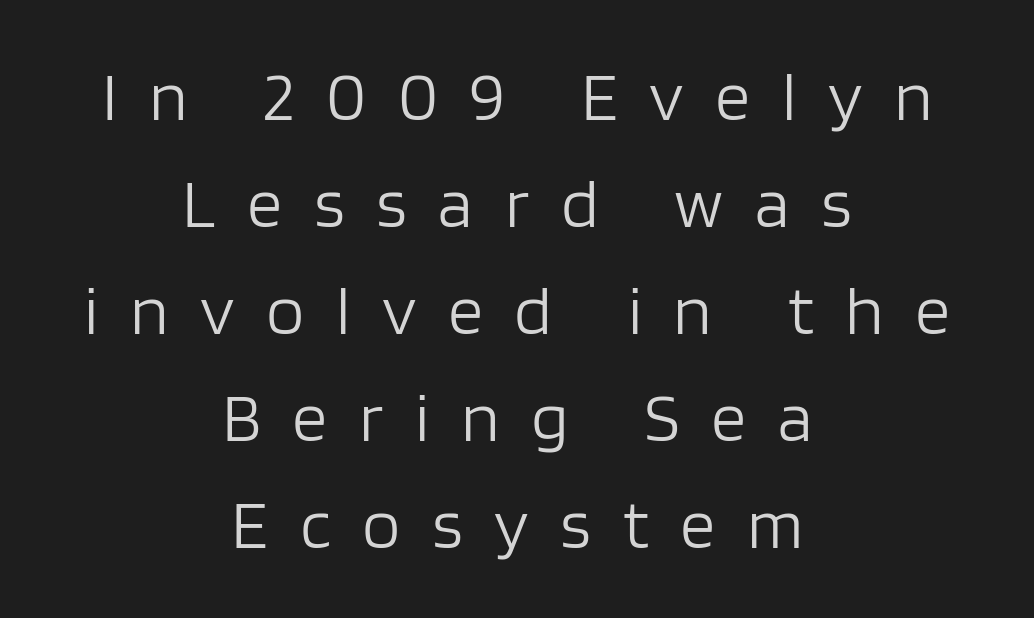
{"serif": "no", "italic": "no", "bold": "no", "weight": "light", "width": "normal", "stroke_contrast": "low", "x_height": "large", "monospaced": "no", "underline": "no", "align": "center", "line_spacing": "normal", "line_spacing_ratio": 1.53, "letter_spacing": "wide", "letter_spacing_em": 0.45, "glyph_px": 70}
